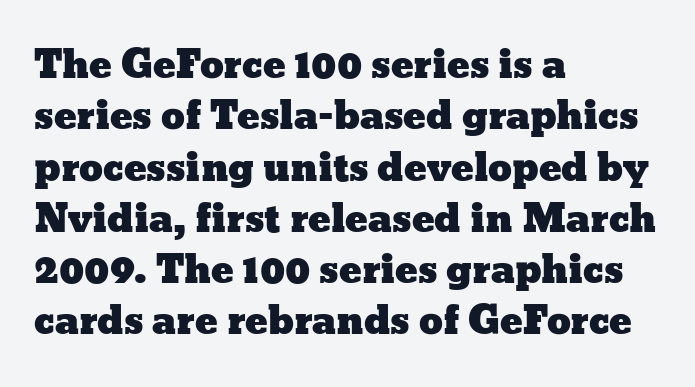
The image shows 38 px wide type, upright; set left-aligned, normal line spacing (1.35x), normal letter spacing, not underlined; low stroke contrast and a medium x-height.
